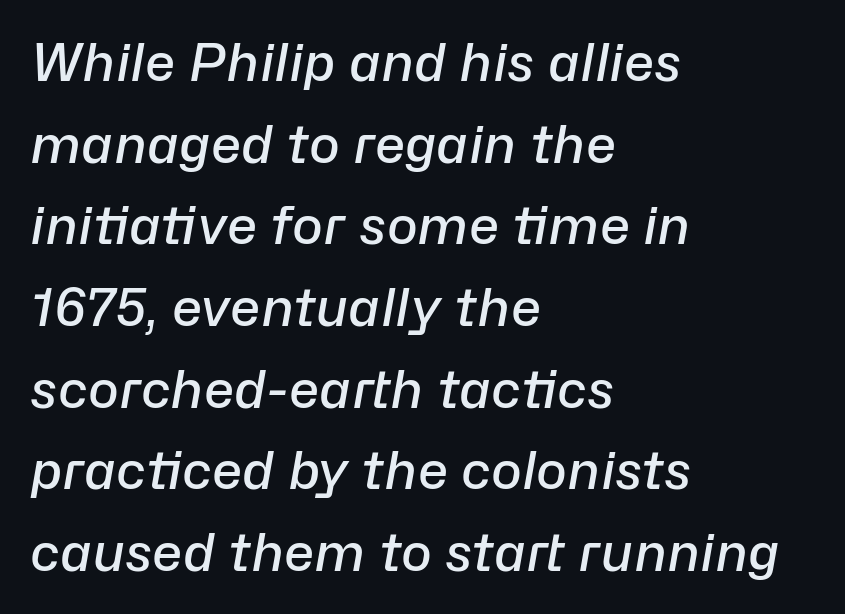
Type without underlining. Each new line begins a customary step beneath the previous one. Moderately thickened strokes mark this as semibold type. A typesetter would call this proportional, since set widths differ per character. Notice how the stems are inclined rather than vertical — that's the hallmark of italics.
